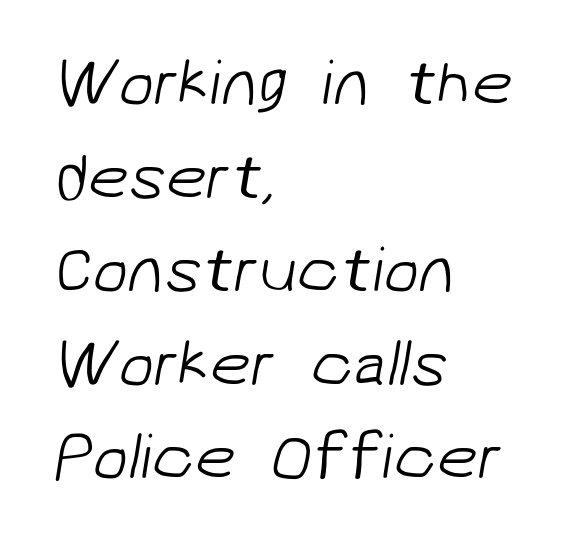
In CSS terms this would be text-align: left. Leading matches the norm, producing a regular column. Clear beneath every line of the passage. Unlike a traditional serif, this face leaves its strokes unadorned. Think of a printed novel: that variable character pitch is what you see here.
